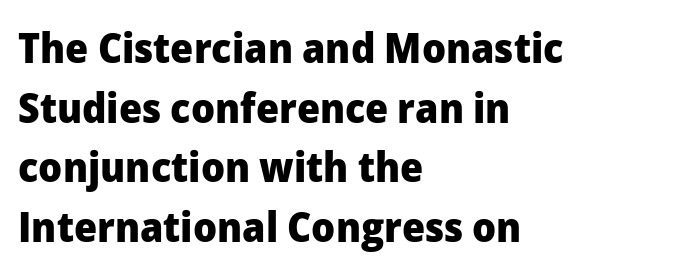
{"serif": "no", "italic": "no", "bold": "yes", "weight": "heavy", "width": "normal", "stroke_contrast": "low", "x_height": "medium", "monospaced": "no", "underline": "no", "align": "left", "line_spacing": "normal", "line_spacing_ratio": 1.42, "letter_spacing": "normal", "letter_spacing_em": 0.0, "glyph_px": 42}
